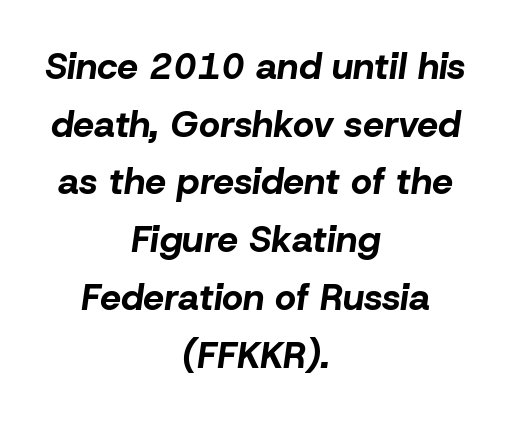
The image shows 37 px bold type, italic (leaning right); set centered, normal line spacing (1.56x), normal letter spacing, not underlined; low stroke contrast and a medium x-height.
